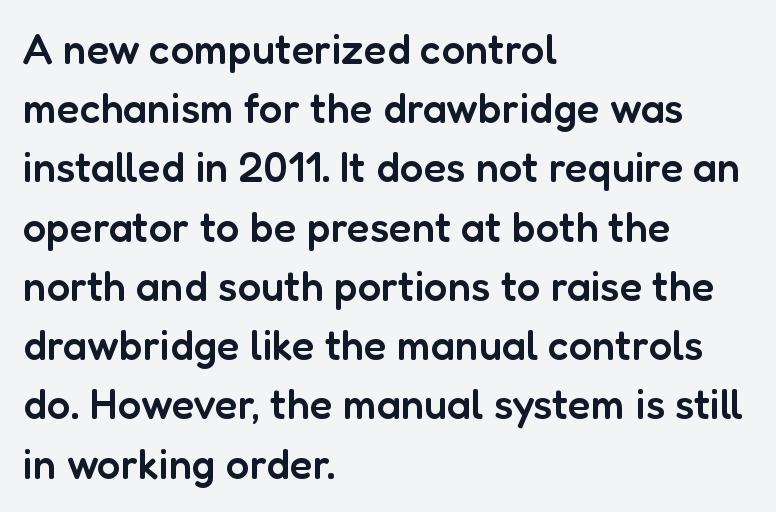
Q: Is the text bold? A: Semi-bold.
Q: Is the text italic (slanted)? A: No, it is upright.
Q: Is the typeface a serif or a sans-serif typeface? A: Sans-serif.
Q: Is the text underlined? A: No.
Q: How is the paragraph aligned? A: Left-aligned.
Q: Is the spacing between letters normal or unusually wide? A: Normal.
Q: Is the spacing between lines tight, normal or loose? A: Normal.
Q: Width (condensed, normal, or wide)? A: Normal.
Q: Stroke contrast? A: Low.
Q: x-height? A: Medium.
Q: Monospaced? A: No.
